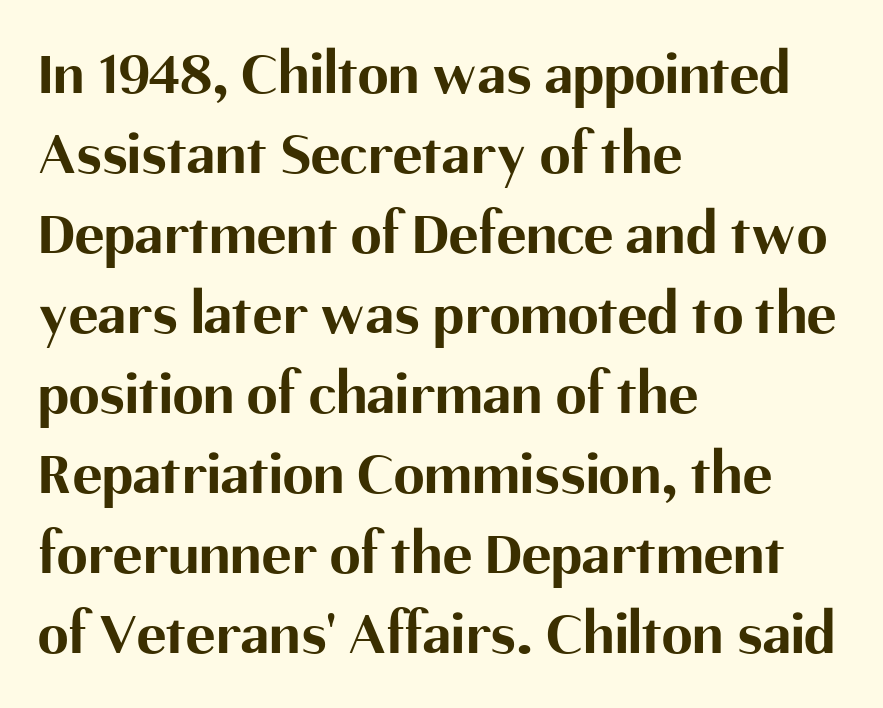
The image shows 62 px bold sans-serif type, upright; set left-aligned, normal line spacing (1.29x), normal letter spacing, not underlined; medium stroke contrast and a medium x-height.
